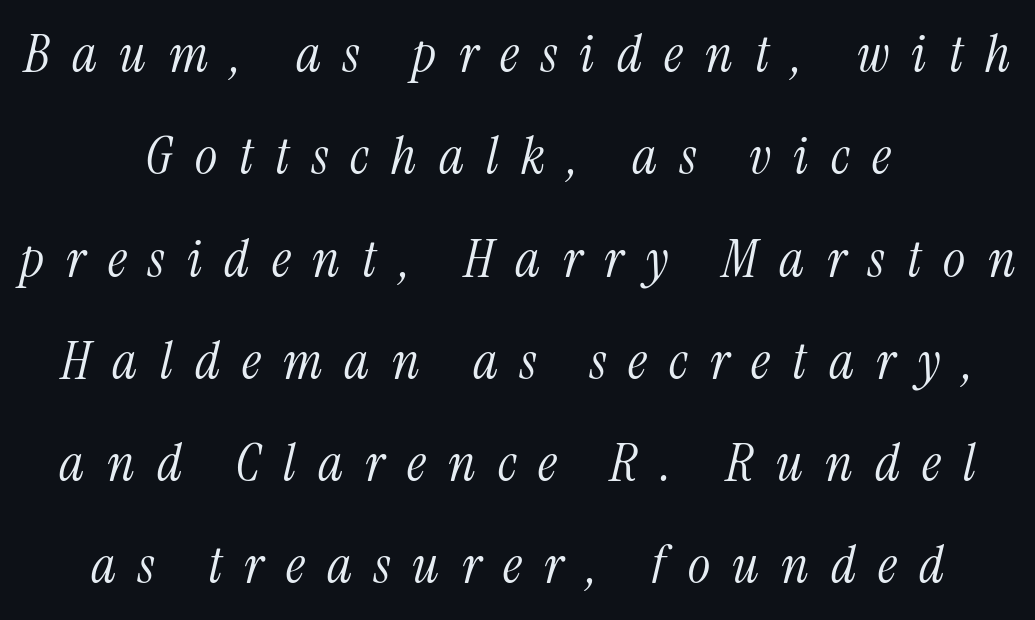
Line starts and ends both wander, symmetrically. The axis of the letterforms is tilted away from vertical. Loose tracking; the words dissolve into strings of separated letters. The passage shown is typed in a proportional face where columns would drift. Quick note: interline space is abundant. Does the type have serifs? Yes, each stem ends in a small foot.
